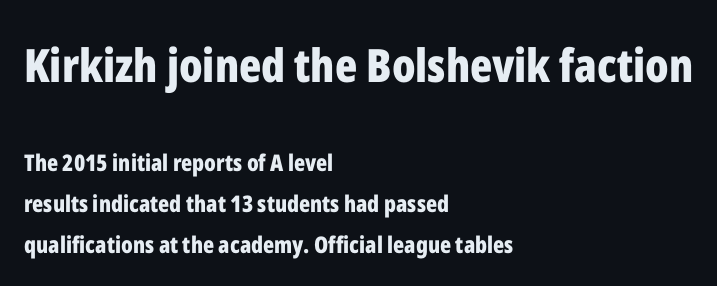
The image shows 46 px bold, condensed sans-serif type, upright; set left-aligned, line spacing 1.77x, normal letter spacing, not underlined; the first (top) block is 2.0x larger; low stroke contrast and a medium x-height.
